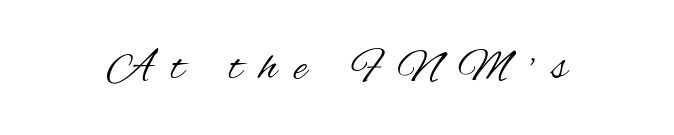
The image shows 45 px regular-weight, condensed sans-serif type; set unusually wide letter spacing (+0.4 em), not underlined; medium stroke contrast and a small x-height.
